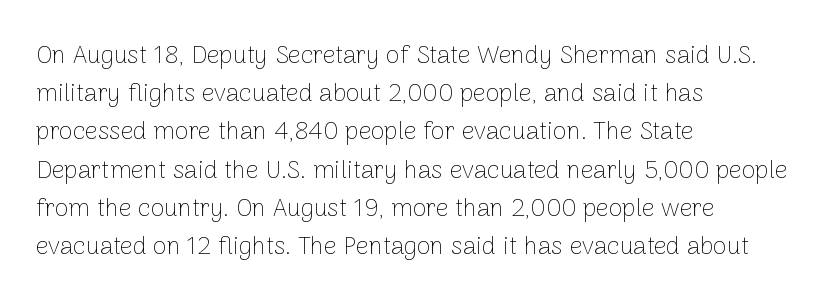
Q: Is the text bold? A: No.
Q: Is the text italic (slanted)? A: No, it is upright.
Q: Is the text underlined? A: No.
Q: How is the paragraph aligned? A: Left-aligned.
Q: Is the spacing between letters normal or unusually wide? A: Normal.
Q: Is the spacing between lines tight, normal or loose? A: Normal.
